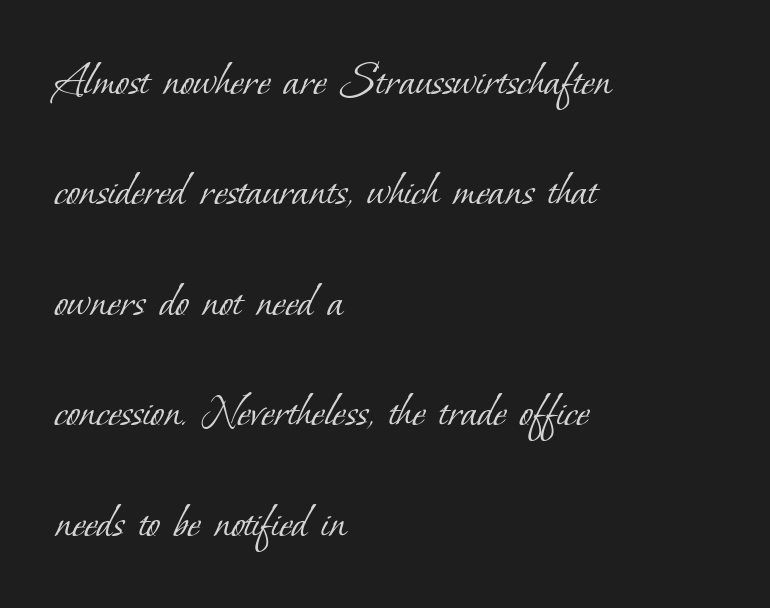
Q: Is the text bold? A: No.
Q: Is the typeface a serif or a sans-serif typeface? A: Serif.
Q: Is the text underlined? A: No.
Q: How is the paragraph aligned? A: Left-aligned.
Q: Is the spacing between letters normal or unusually wide? A: Normal.
Q: Is the spacing between lines tight, normal or loose? A: Loose.
Q: Width (condensed, normal, or wide)? A: Normal.
Q: Stroke contrast? A: Low.
Q: x-height? A: Small.
Q: Monospaced? A: No.
